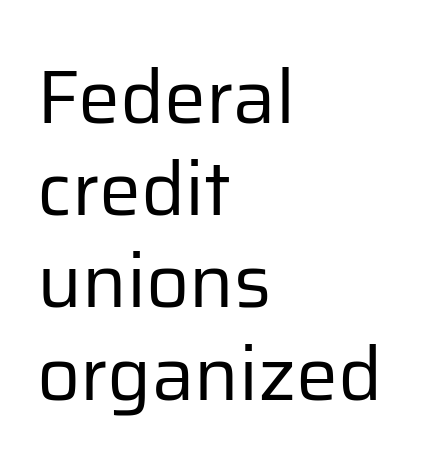
{"serif": "no", "italic": "no", "bold": "no", "weight": "regular", "width": "normal", "stroke_contrast": "low", "x_height": "medium", "monospaced": "no", "underline": "no", "align": "left", "line_spacing_ratio": 1.23, "letter_spacing": "normal", "letter_spacing_em": 0.0, "glyph_px": 75}
